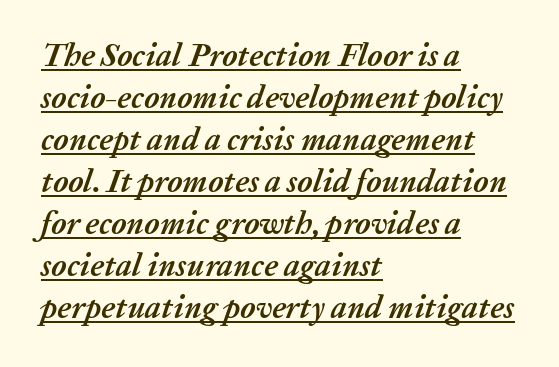
Q: Is the text bold? A: Yes.
Q: Is the text italic (slanted)? A: Yes, it leans right by about 20 degrees.
Q: Is the text underlined? A: Yes.
Q: How is the paragraph aligned? A: Left-aligned.
Q: Is the spacing between letters normal or unusually wide? A: Normal.
Q: Is the spacing between lines tight, normal or loose? A: Normal.
Q: Width (condensed, normal, or wide)? A: Normal.
Q: Stroke contrast? A: Medium.
Q: x-height? A: Medium.
Q: Monospaced? A: No.
